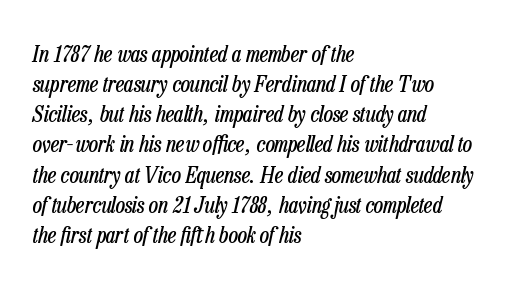
Is the block centered? No — it sits flush against the left margin. Bold? No — there's no thickening of the strokes. How would I describe the line gaps? Plain and ordinary. The specimen omits any rule beneath the text block's lines.
